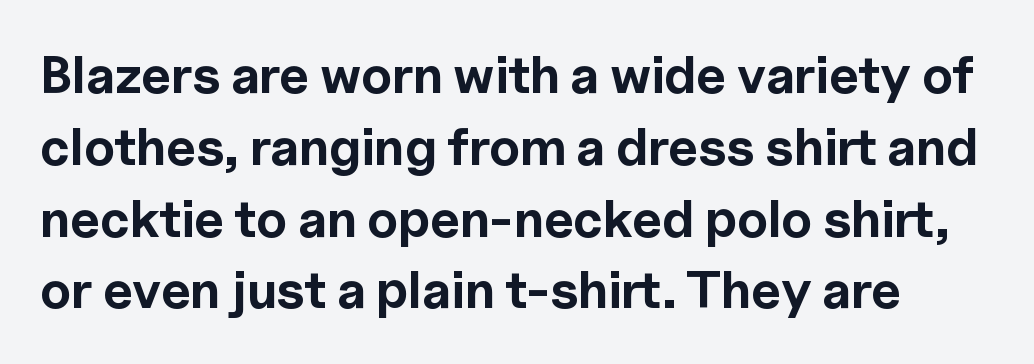
{"serif": "no", "italic": "no", "bold": "yes", "weight": "bold", "width": "normal", "x_height": "medium", "monospaced": "no", "underline": "no", "line_spacing": "normal", "line_spacing_ratio": 1.38, "letter_spacing": "normal", "letter_spacing_em": 0.0, "glyph_px": 52}
